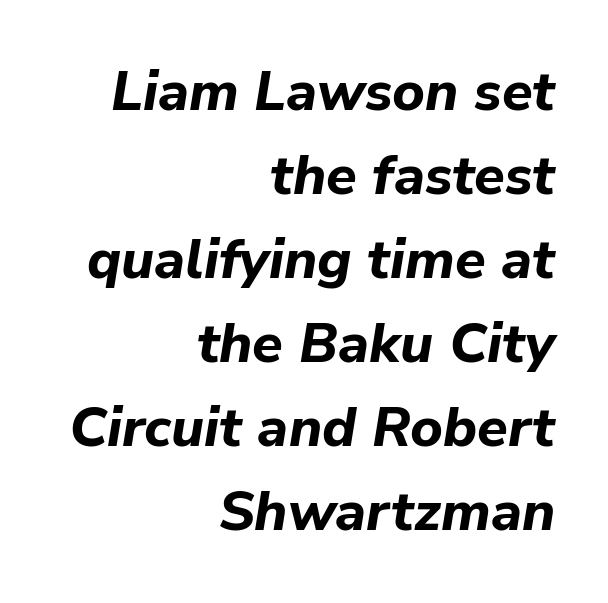
{"italic": "yes", "lean": "right", "slant_degrees": 9, "bold": "yes", "weight": "bold", "width": "normal", "stroke_contrast": "low", "x_height": "medium", "monospaced": "no", "underline": "no", "align": "right", "line_spacing": "normal", "line_spacing_ratio": 1.5, "letter_spacing": "normal", "letter_spacing_em": 0.0, "glyph_px": 56}
